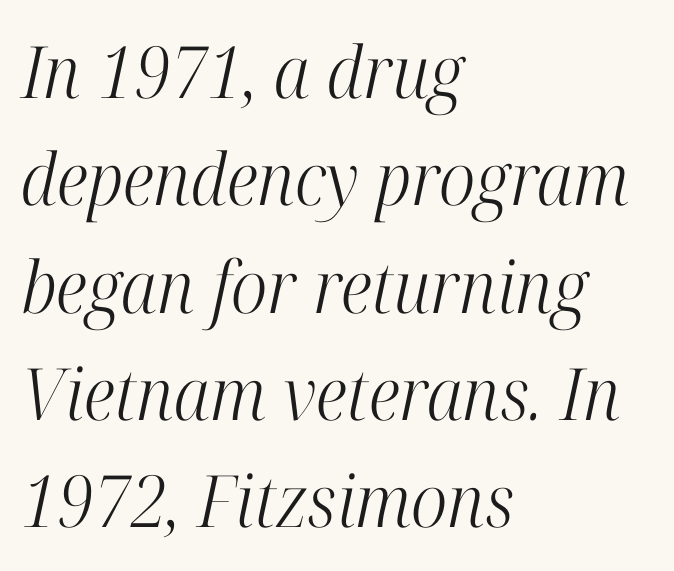
The image shows 72 px light, condensed serif type, italic (leaning right); set left-aligned, normal line spacing (1.49x), normal letter spacing, not underlined; high stroke contrast and a medium x-height.
